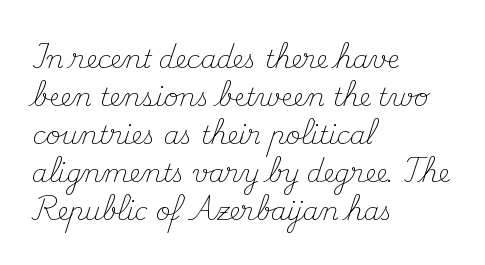
The specimen omits any rule beneath the text block's lines. All the whitespace from short lines collects on the right. Tracking here is standard; glyphs follow each other at the usual distance.
